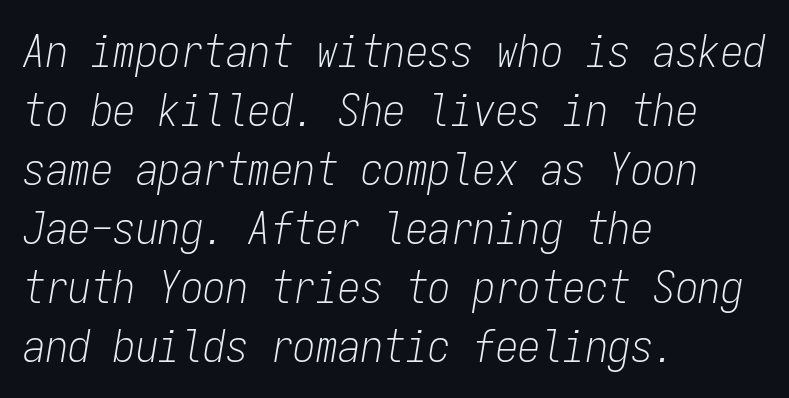
The image shows 45 px light, condensed type, italic (leaning right), monospaced; set left-aligned, normal line spacing (1.31x), normal letter spacing, not underlined; low stroke contrast and a medium x-height.
